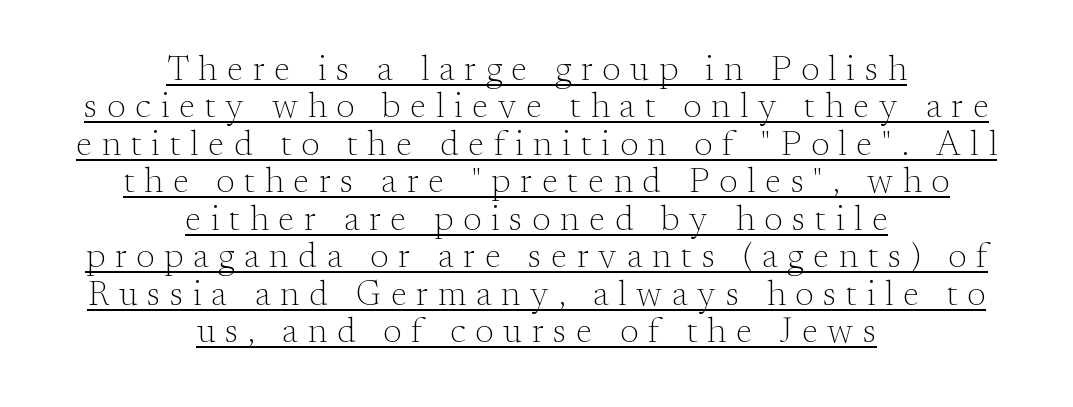
The image shows 35 px light serif type, upright; set centered, tight line spacing (1.07x), unusually wide letter spacing (+0.28 em), underlined; medium stroke contrast and a small x-height.
